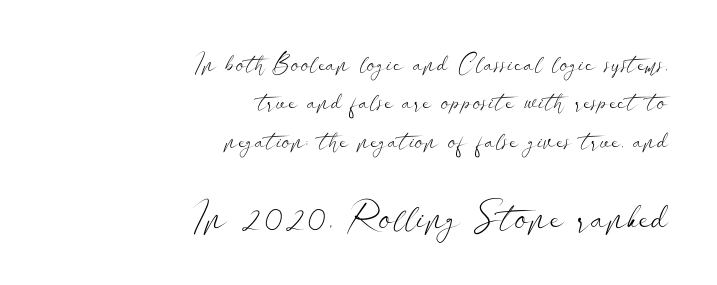
The image shows 38 px light, wide sans-serif type; set right-aligned, normal line spacing (1.54x), normal letter spacing, not underlined; the second (bottom) block is 1.52x larger; low stroke contrast and a small x-height.
